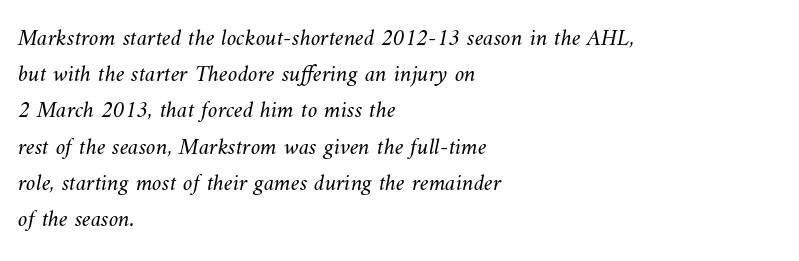
The foot of each line stays bare and open. Between one letter and the next there's only the usual sliver of space. The paragraph shown leans on its left margin. Whoever set this chose a conventional vertical rhythm. The strokes are not fattened; the text isn't bold.
